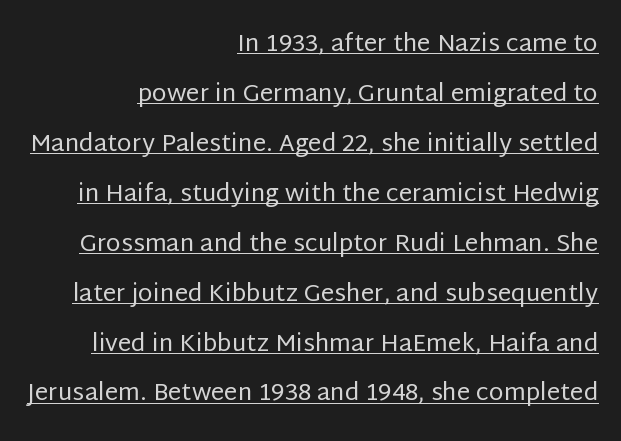
The image shows 24 px text type, upright; set right-aligned, loose line spacing (2.08x), normal letter spacing, underlined.
